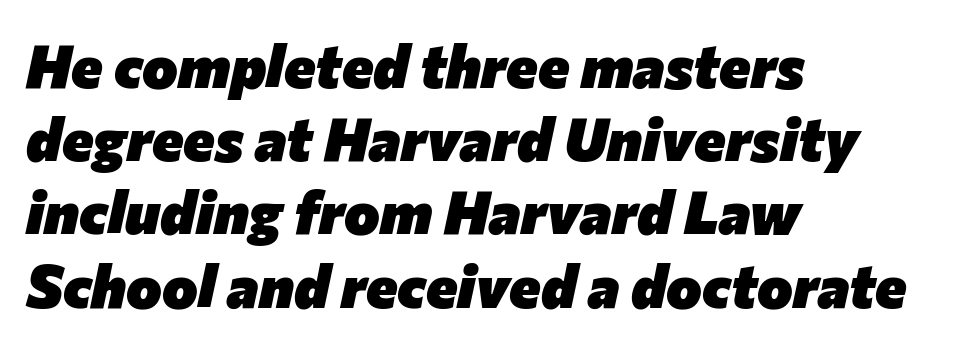
No extra tracking has been applied to these lines. Is this a fixed-width face? No — the glyphs have proportional, varying widths. Descenders are the only things crossing below the line. The typesetter chose a ragged-right arrangement here.
